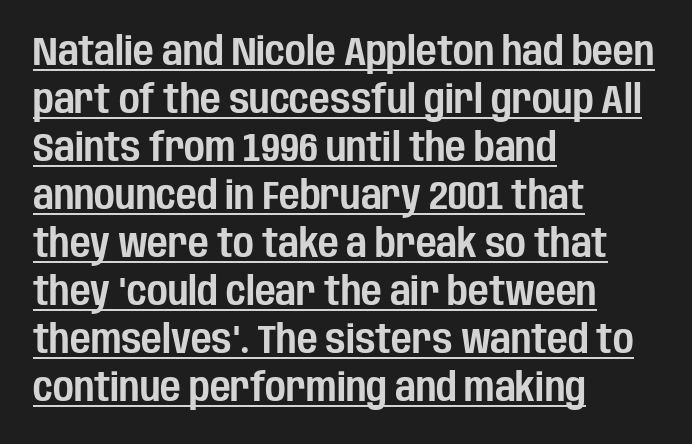
{"serif": "no", "italic": "no", "width": "condensed", "stroke_contrast": "low", "x_height": "large", "monospaced": "no", "underline": "yes", "align": "left", "line_spacing_ratio": 1.2, "letter_spacing": "normal", "letter_spacing_em": 0.0, "glyph_px": 40}
